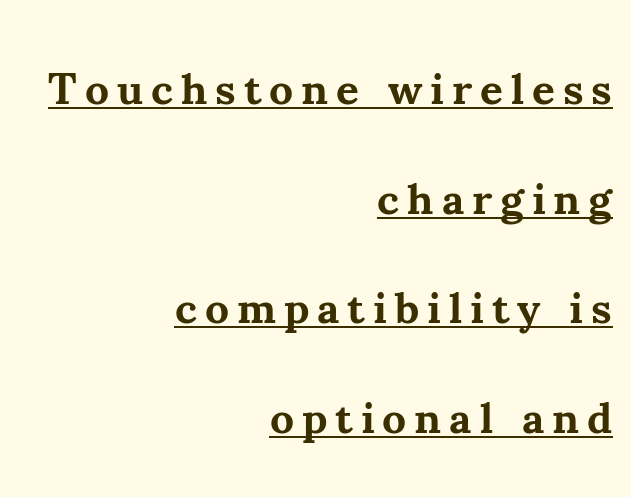
{"serif": "yes", "italic": "no", "bold": "yes", "weight": "bold", "width": "normal", "stroke_contrast": "medium", "x_height": "small", "monospaced": "no", "underline": "yes", "align": "right", "line_spacing": "loose", "line_spacing_ratio": 2.49, "glyph_px": 44}
